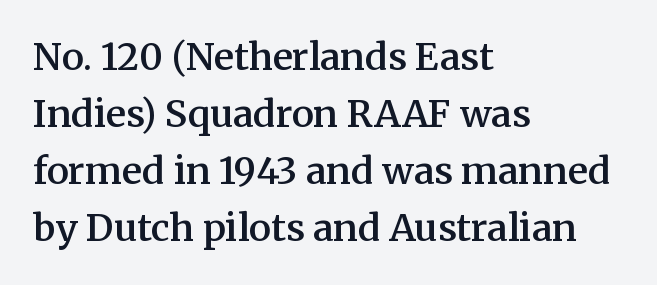
Q: Is the text bold? A: Semi-bold.
Q: Is the text italic (slanted)? A: No, it is upright.
Q: Is the typeface a serif or a sans-serif typeface? A: Serif.
Q: Is the text underlined? A: No.
Q: How is the paragraph aligned? A: Left-aligned.
Q: Is the spacing between letters normal or unusually wide? A: Normal.
Q: Is the spacing between lines tight, normal or loose? A: Normal.
Q: Width (condensed, normal, or wide)? A: Normal.
Q: Stroke contrast? A: Medium.
Q: x-height? A: Medium.
Q: Monospaced? A: No.
